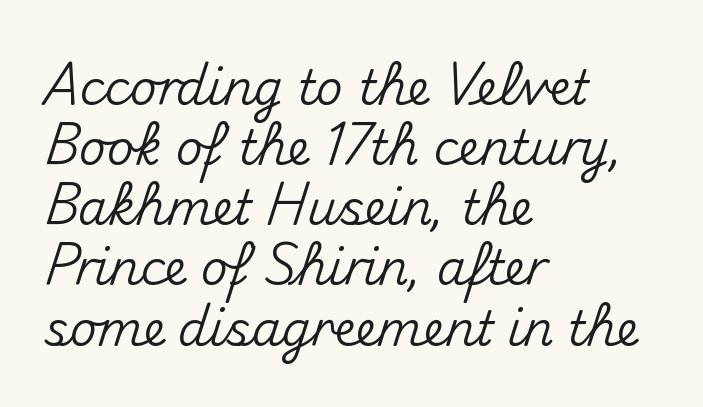
{"serif": "no", "width": "normal", "stroke_contrast": "medium", "x_height": "small", "monospaced": "no", "underline": "no", "align": "left", "line_spacing": "normal", "line_spacing_ratio": 1.28, "letter_spacing": "normal", "letter_spacing_em": 0.0, "glyph_px": 47}
